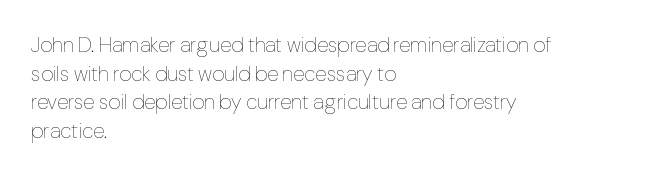
{"italic": "no", "bold": "no", "underline": "no", "align": "left", "line_spacing": "normal", "line_spacing_ratio": 1.36, "letter_spacing": "normal", "letter_spacing_em": 0.0, "glyph_px": 21}
